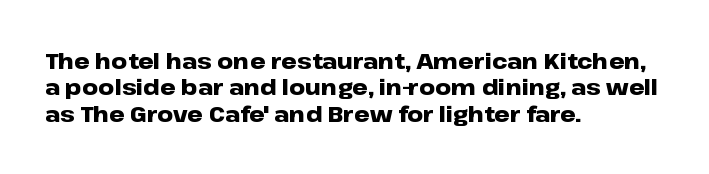
{"italic": "no", "bold": "yes", "underline": "no", "align": "left", "line_spacing_ratio": 1.2, "letter_spacing": "normal", "letter_spacing_em": 0.0, "glyph_px": 22}
